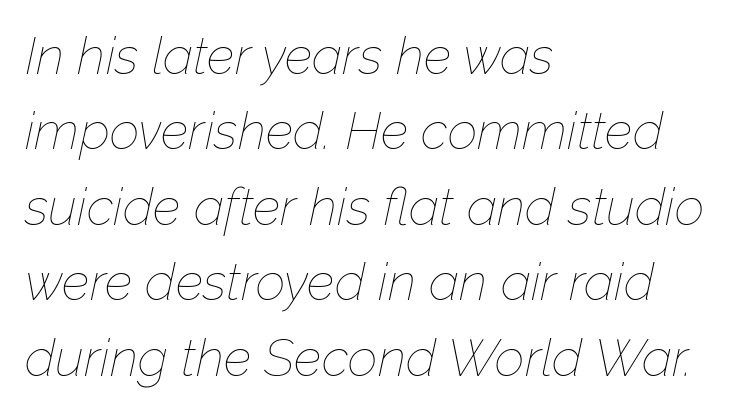
Slanted lettering throughout. The passage shown stacks its lines at a standard gap. Is the block centered? No — it sits flush against the left margin. The gaps between neighbouring characters are ordinary and unremarkable. The passage shown is typed in a proportional face where columns would drift.
